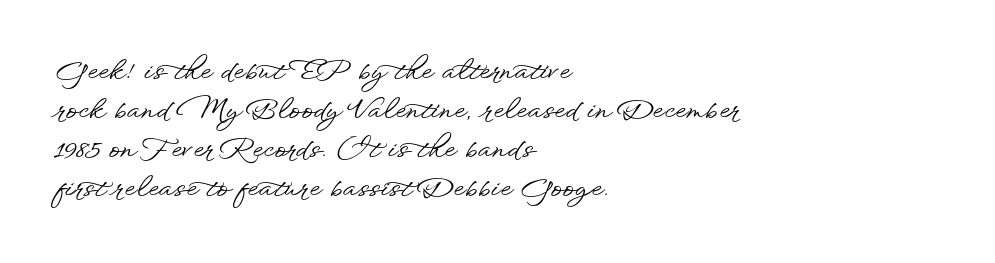
Q: Is the text italic (slanted)? A: Yes.
Q: Is the text underlined? A: No.
Q: How is the paragraph aligned? A: Left-aligned.
Q: Is the spacing between letters normal or unusually wide? A: Normal.
Q: Is the spacing between lines tight, normal or loose? A: Normal.
